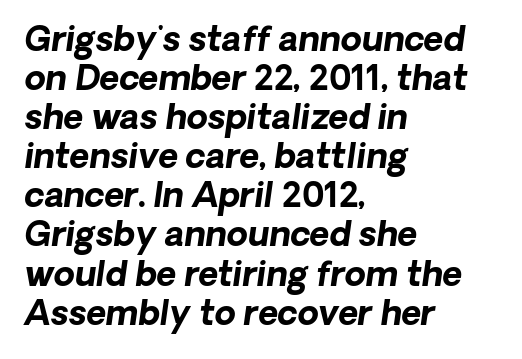
The image shows 34 px bold sans-serif type; set left-aligned, tight line spacing (1.15x), normal letter spacing, not underlined; low stroke contrast and a medium x-height.
